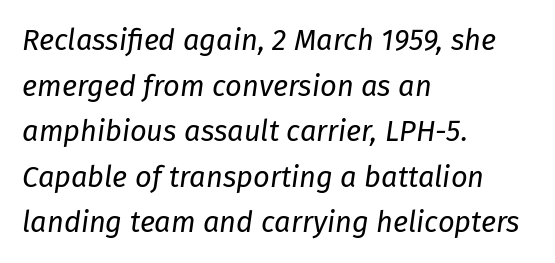
Clear beneath every line of the passage. Each stroke keeps to a modest, everyday thickness or less. The setting favours the left margin, as ordinary paragraphs usually do. These lines sit exactly where default settings would place them. The rendering keeps characters at their native spacing.
